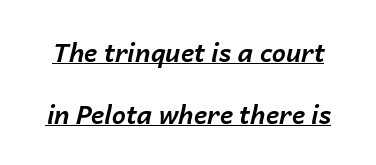
The image shows 25 px bold type, italic (leaning right); set loose line spacing (2.48x), normal letter spacing, underlined.
